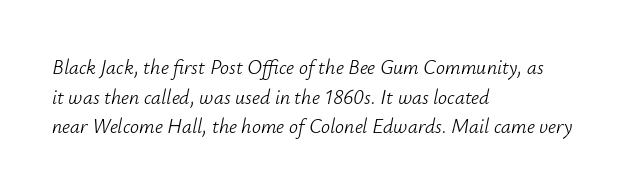
The image shows 20 px text type, italic (leaning right); set left-aligned, normal line spacing (1.48x), normal letter spacing, not underlined.
